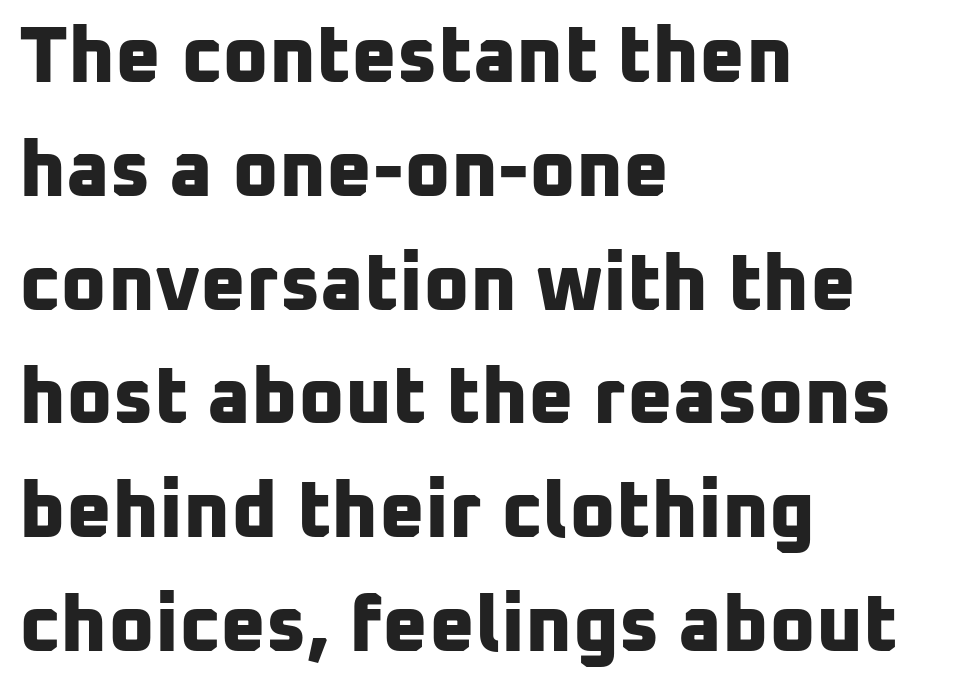
The image shows 79 px bold sans-serif type; set left-aligned, normal line spacing (1.44x), normal letter spacing, not underlined; low stroke contrast and a medium x-height.
